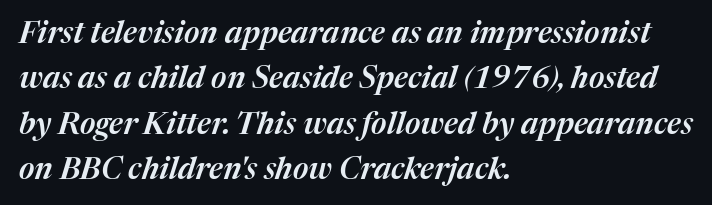
The image shows 30 px text type, italic (leaning right); set left-aligned, normal line spacing (1.51x), normal letter spacing, not underlined; medium stroke contrast and a medium x-height.
